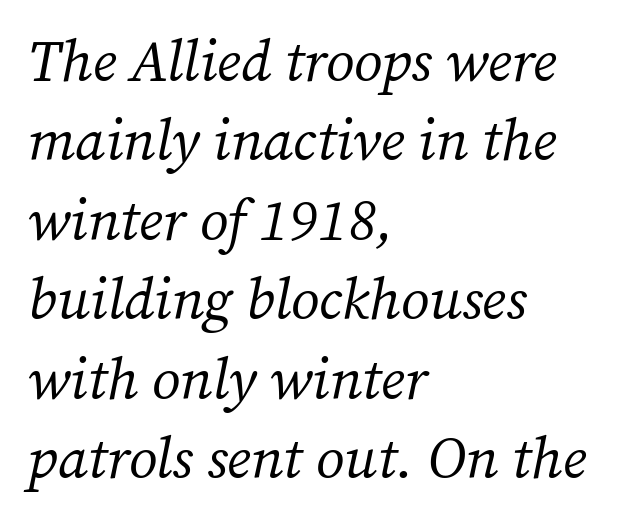
{"serif": "yes", "italic": "yes", "lean": "right", "slant_degrees": 12, "bold": "no", "weight": "regular", "width": "normal", "stroke_contrast": "medium", "x_height": "medium", "monospaced": "no", "underline": "no", "align": "left", "line_spacing": "normal", "line_spacing_ratio": 1.37, "letter_spacing": "normal", "letter_spacing_em": 0.0, "glyph_px": 58}
